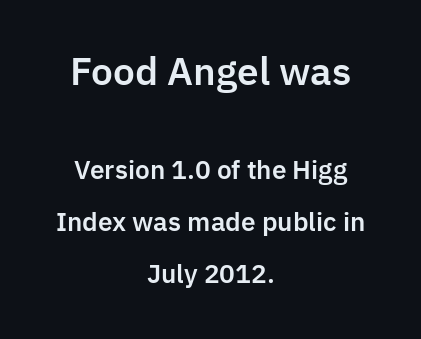
{"serif": "no", "italic": "no", "width": "normal", "stroke_contrast": "low", "x_height": "medium", "monospaced": "no", "underline": "no", "align": "center", "line_spacing": "loose", "line_spacing_ratio": 2.08, "letter_spacing": "normal", "letter_spacing_em": 0.0, "larger_block": "first", "size_ratio": 1.48, "glyph_px": 37}
